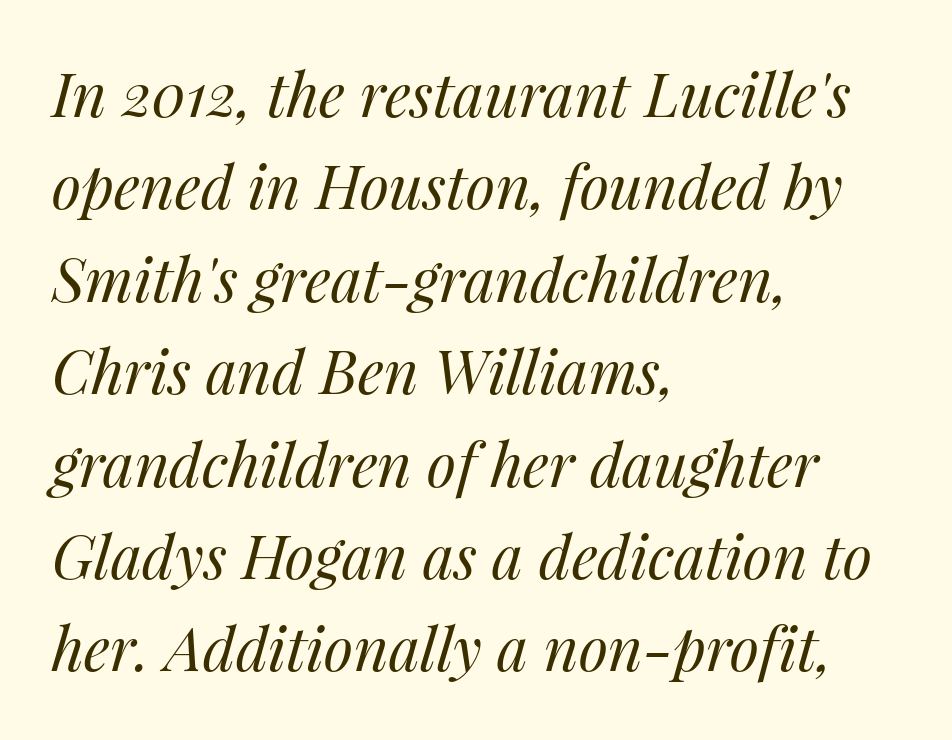
Beneath every word, the page is bare. The rendering keeps characters at their native spacing. Evenly set lines give the paragraph a standard silhouette. Is the stroke heavy? The answer is a plain regular-or-lighter.
